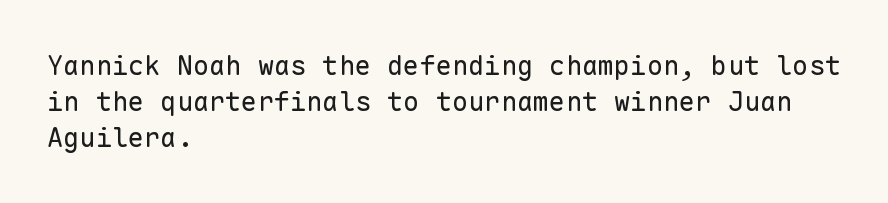
The image shows 27 px text type, upright; set left-aligned, normal line spacing (1.33x), normal letter spacing, not underlined.
